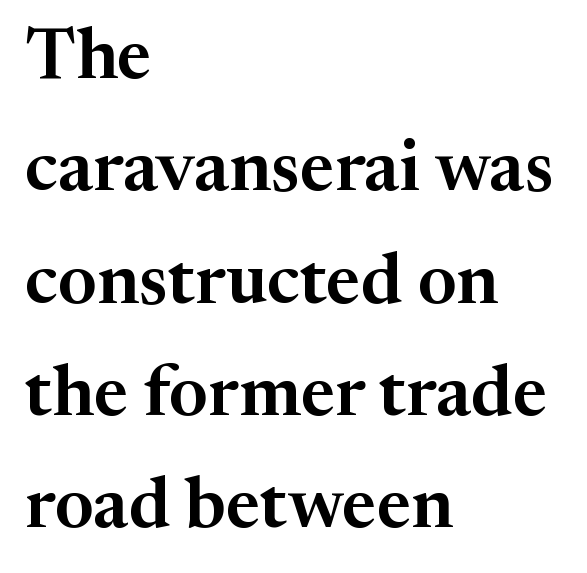
{"serif": "yes", "italic": "no", "width": "normal", "stroke_contrast": "medium", "x_height": "medium", "monospaced": "no", "underline": "no", "align": "left", "line_spacing": "normal", "line_spacing_ratio": 1.56, "letter_spacing": "normal", "letter_spacing_em": 0.0, "glyph_px": 72}
